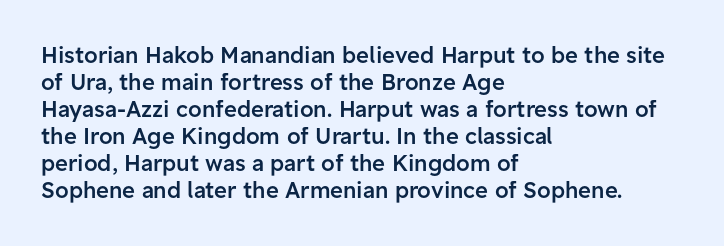
{"italic": "no", "bold": "semi", "underline": "no", "align": "left", "line_spacing_ratio": 1.23, "letter_spacing": "normal", "letter_spacing_em": 0.0, "glyph_px": 22}
